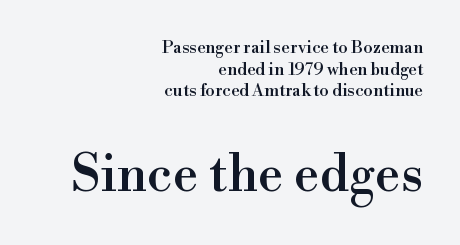
Horizontal bands of white between lines are of average thickness. Which chunk is bigger? The second one — the bottom block dwarfs the top. Default kerning and tracking; the words read as compact shapes. This sample has the flowing, uneven cadence of proportional lettering. These lines are composed in type with serifs. The glyphs are unaccompanied by any horizontal stroke below them.
